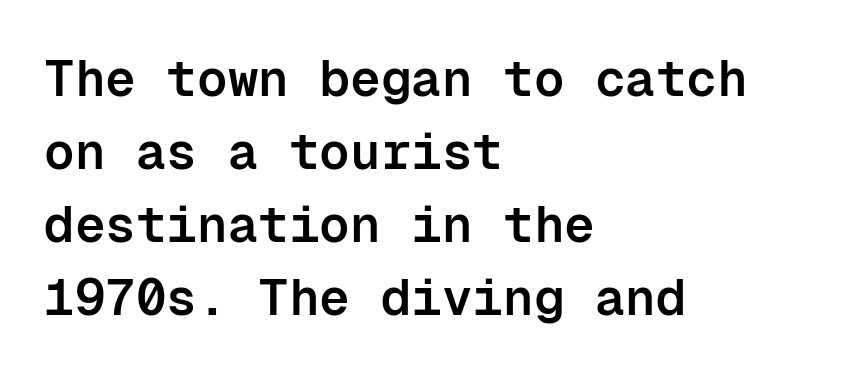
Tracking value appears to be zero — textbook default spacing. Summary of weight: moderately heavy, a semibold. The passage is arranged the way most books set body copy — flush left. If you drew a line through each stem, it would be perfectly vertical. Compared with typical paragraphs, the rows here are spaced about the same.
